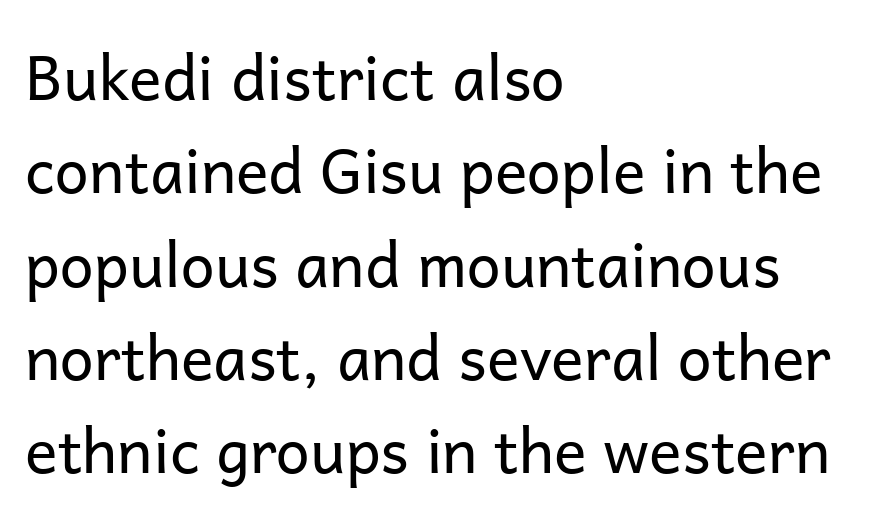
Q: Is the text bold? A: No.
Q: Is the text italic (slanted)? A: No, it is upright.
Q: Is the typeface a serif or a sans-serif typeface? A: Sans-serif.
Q: Is the text underlined? A: No.
Q: How is the paragraph aligned? A: Left-aligned.
Q: Is the spacing between letters normal or unusually wide? A: Normal.
Q: Is the spacing between lines tight, normal or loose? A: Normal.
Q: Width (condensed, normal, or wide)? A: Normal.
Q: Stroke contrast? A: Low.
Q: x-height? A: Medium.
Q: Monospaced? A: No.
